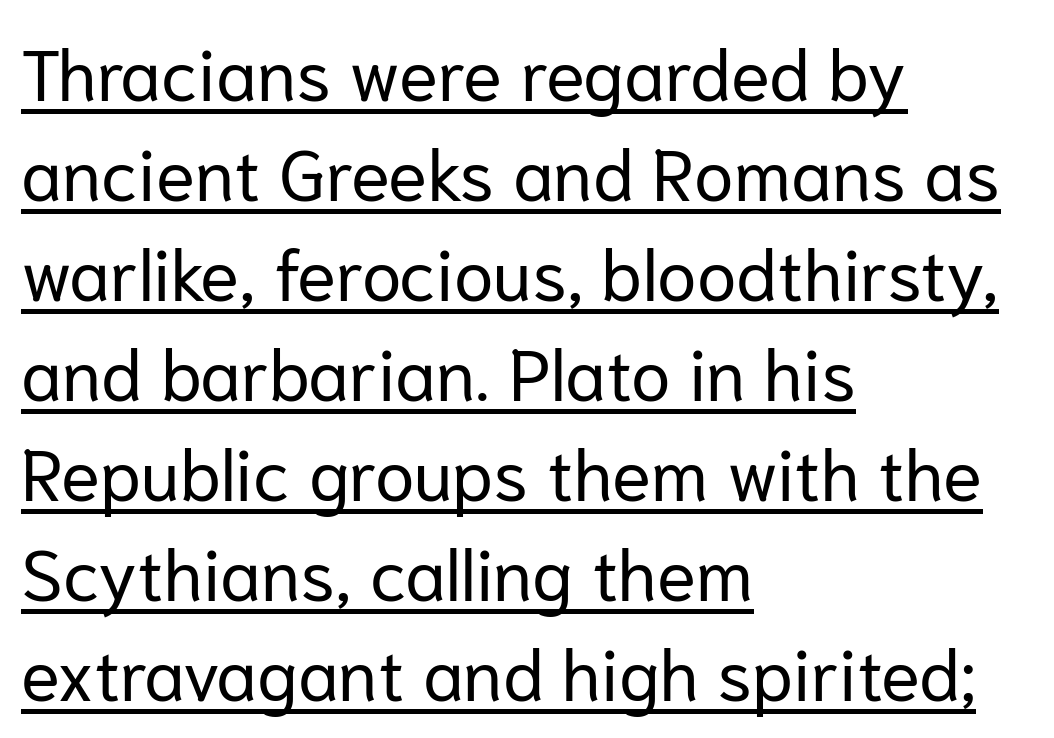
{"serif": "no", "italic": "no", "bold": "no", "weight": "regular", "width": "normal", "stroke_contrast": "low", "x_height": "medium", "monospaced": "no", "underline": "yes", "align": "left", "line_spacing": "normal", "line_spacing_ratio": 1.39, "letter_spacing": "normal", "letter_spacing_em": 0.0, "glyph_px": 72}
